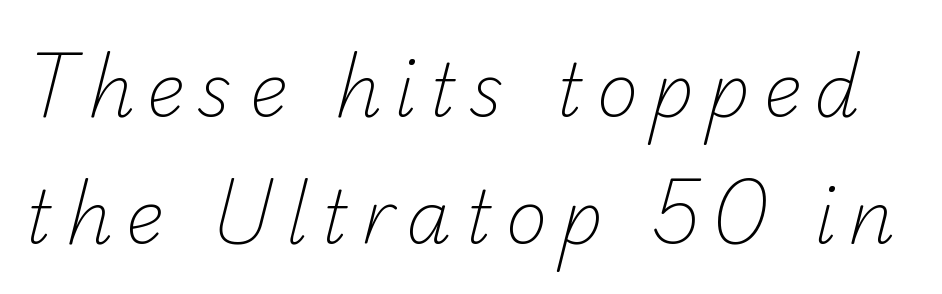
The rendering uses natural spacing where letterforms have individual widths. Nothing sits at the stroke ends, so this counts as sans-serif. Counters stay open thanks to moderate or lighter strokes. Anything drawn beneath the words? Only blank space.
